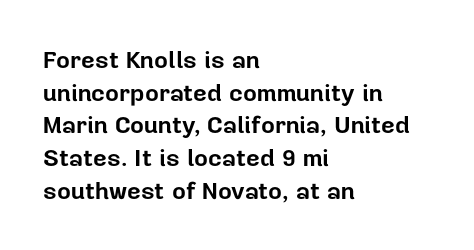
The image shows 24 px bold type, upright; set left-aligned, normal line spacing (1.36x), normal letter spacing, not underlined.
